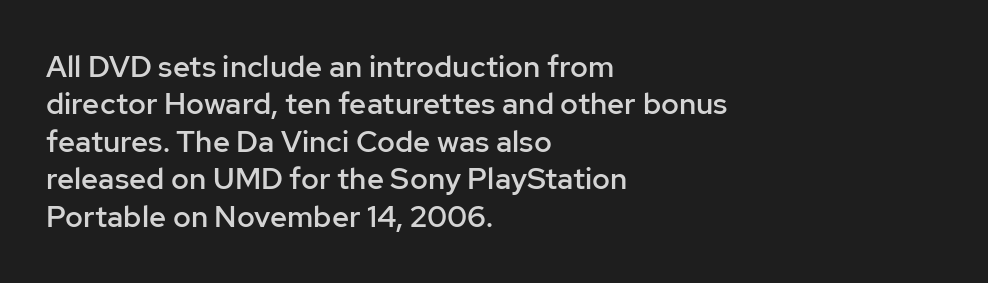
{"serif": "no", "italic": "no", "bold": "semi", "weight": "semibold", "width": "normal", "stroke_contrast": "low", "x_height": "medium", "monospaced": "no", "underline": "no", "align": "left", "line_spacing": "normal", "line_spacing_ratio": 1.25, "letter_spacing": "normal", "letter_spacing_em": 0.0, "glyph_px": 30}
